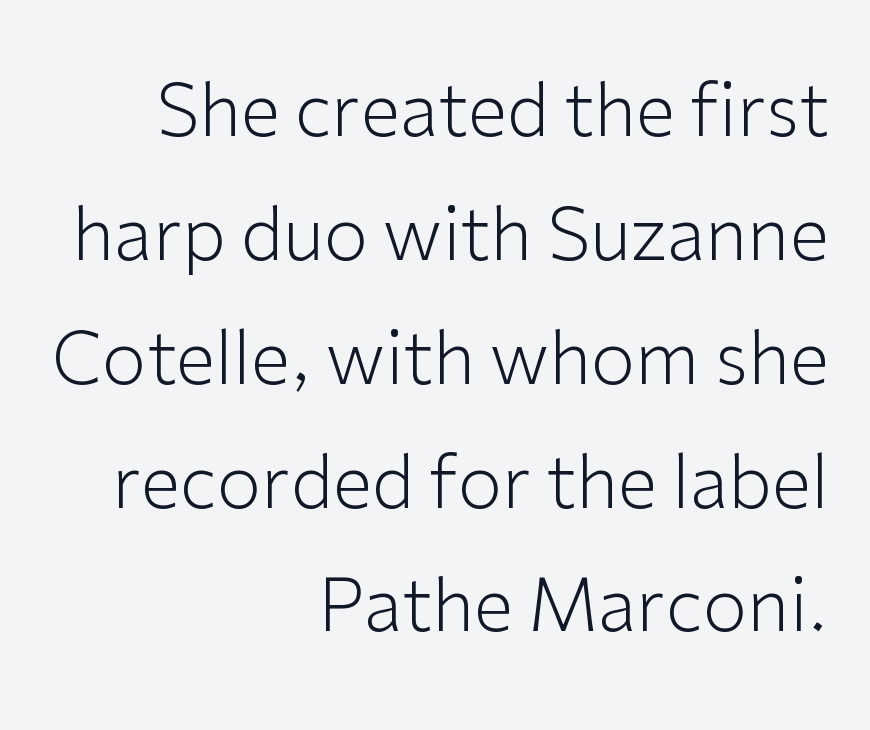
Only glyphs here, with clear space below each row. The axis of the letterforms is exactly vertical. No heavy texture on the line: the type isn't bold. Right-aligned paragraph, ragged on the left. The characters display no serif detailing; their extremities are plain.
